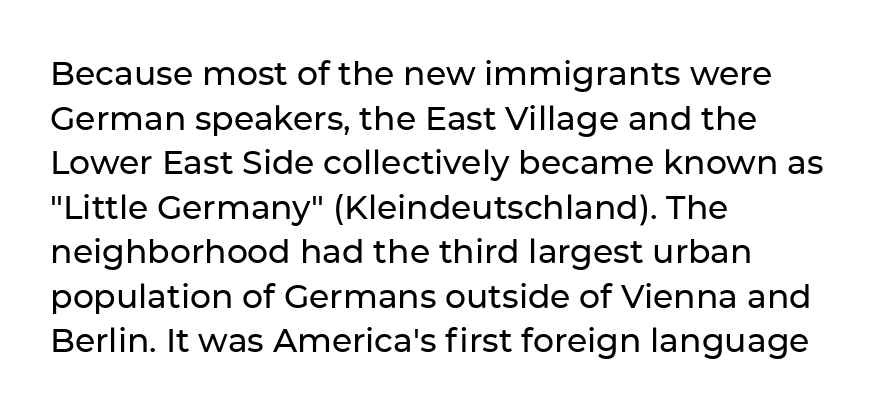
The image shows 33 px sans-serif type, upright; set left-aligned, normal line spacing (1.35x), normal letter spacing, not underlined; low stroke contrast and a medium x-height.
